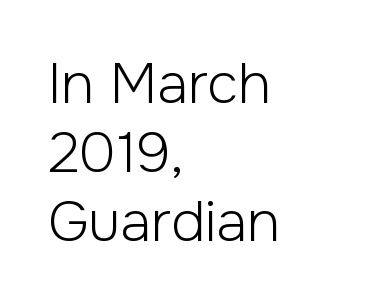
The image shows 56 px light sans-serif type, upright; set left-aligned, line spacing 1.23x, normal letter spacing, not underlined; low stroke contrast and a medium x-height.
